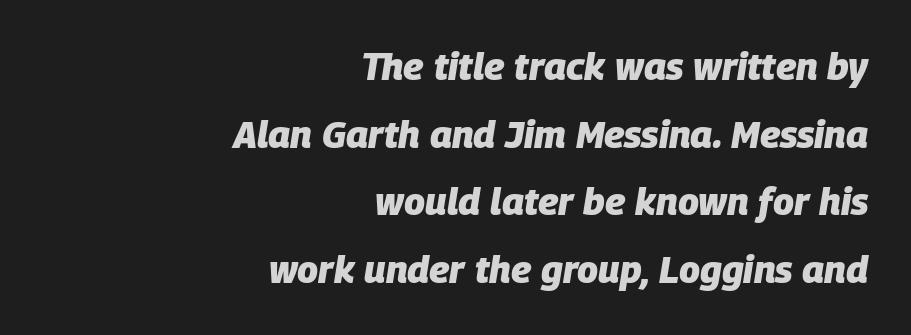
The image shows 38 px heavy type, italic (leaning right); set right-aligned, line spacing 1.78x, normal letter spacing, not underlined; low stroke contrast and a large x-height.
